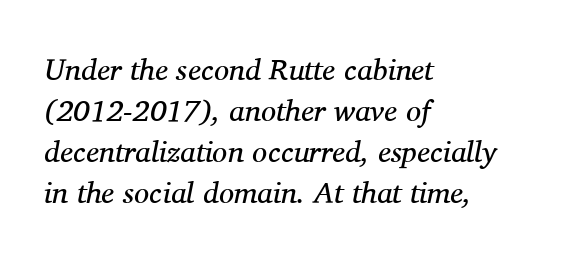
The image shows 30 px regular-weight serif type, italic (leaning right); set left-aligned, normal line spacing (1.37x), normal letter spacing, not underlined; medium stroke contrast and a medium x-height.
